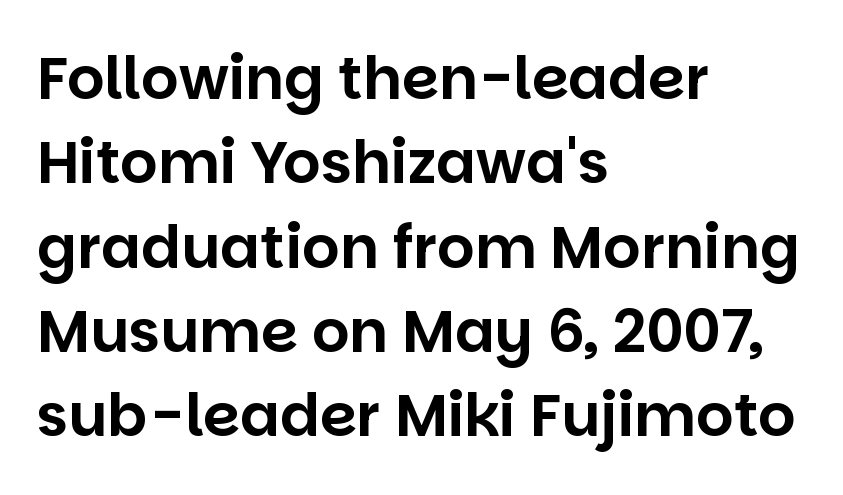
The compositor pushed each line to the left boundary. Spacing verdict: proportional, widths tailored to each character. The space between consecutive lines is moderate. It's the straight-up-and-down kind of type.
